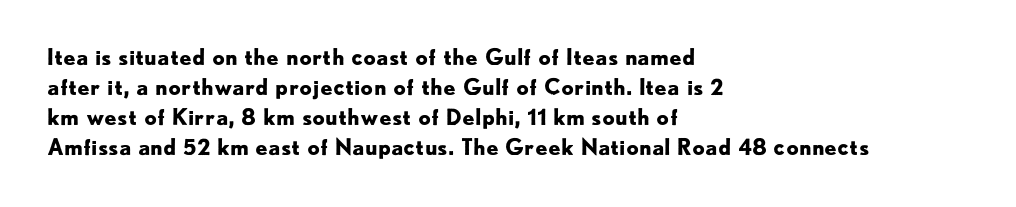
Italic: no, the glyphs are upright roman. Standard letterfit; no display-style spreading of the glyphs. Glance below the letters and you will spot only blank space. Its strokes are broad and dark, the hallmark of bold type.
